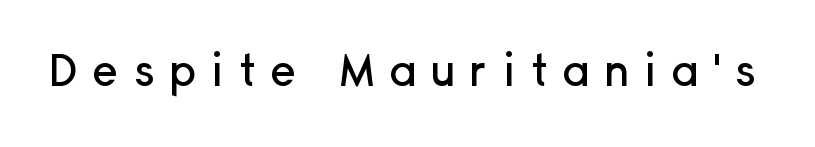
{"serif": "no", "italic": "no", "width": "normal", "stroke_contrast": "low", "x_height": "medium", "monospaced": "no", "underline": "no", "letter_spacing": "wide", "letter_spacing_em": 0.33, "glyph_px": 44}
